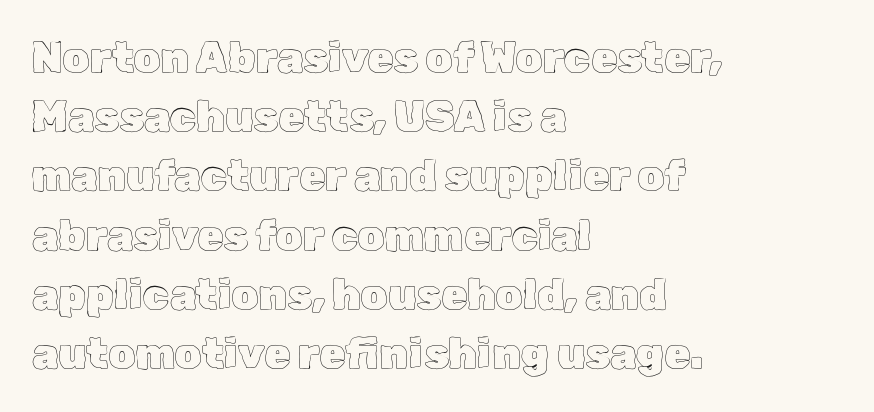
The lines sit at an ordinary, default distance from one another. The face used here is proportionally spaced, like ordinary book or web type. Line beginnings align vertically; line endings do not. This rendering features lettering with no underline.
